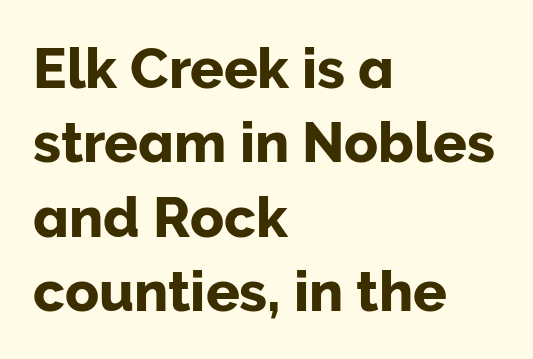
You can tell from the bare stems that sans-serif type was used. Has an underline been added? It has not. Each word holds together tightly as a unit, with standard inter-letter gaps. When letters stand straight like this, we call the style roman or upright. A typesetter would call this proportional, since set widths differ per character. Every row of glyphs begins at an identical x-position on the left.
